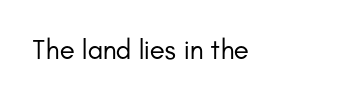
Is the type heavy? It reads as light-to-regular instead. These lines were composed using upright roman letters. Descenders hang freely into open space. Serifs: no, the terminals of the letterforms are clean.
